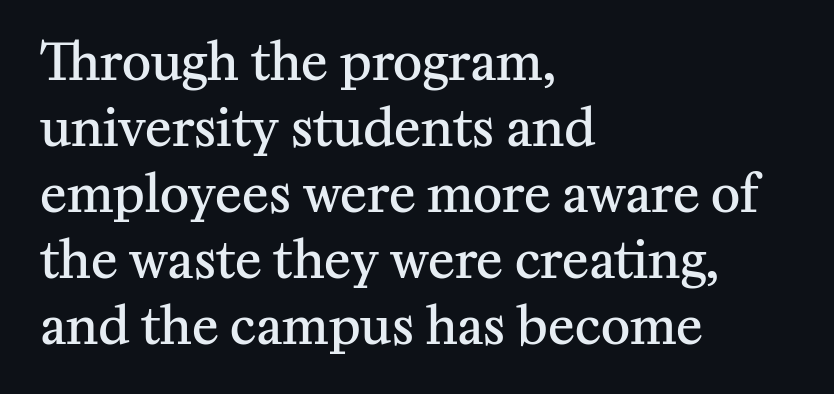
{"serif": "yes", "italic": "no", "bold": "semi", "weight": "semibold", "width": "normal", "stroke_contrast": "medium", "x_height": "medium", "monospaced": "no", "underline": "no", "align": "left", "line_spacing": "normal", "line_spacing_ratio": 1.32, "letter_spacing": "normal", "letter_spacing_em": 0.0, "glyph_px": 50}
